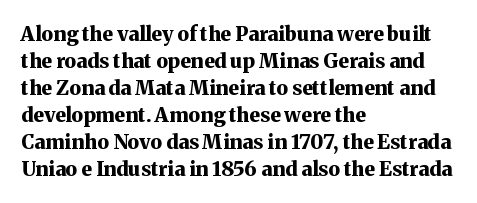
The image shows 20 px bold type, upright; set left-aligned, normal line spacing (1.35x), normal letter spacing, not underlined.
